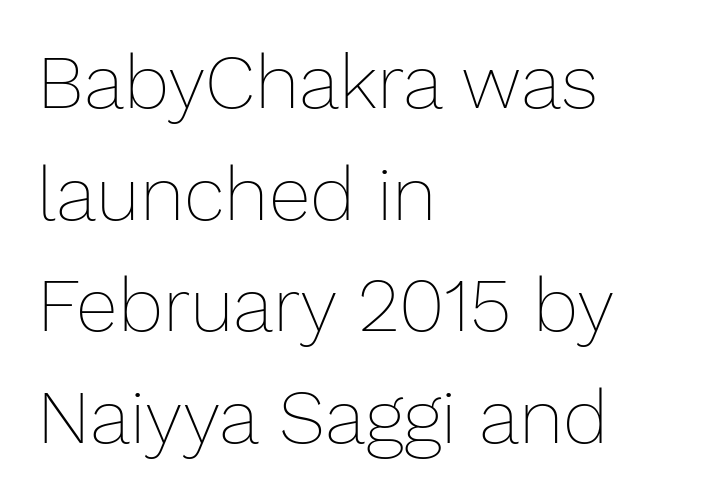
Varying glyph widths throughout — classic text-font behaviour. Quick note: interline space is typical. This rendering uses left alignment, leaving the right contour irregular. Inter-character spacing is left at the font's built-in metrics. Nothing heavy about these letters — not bold at all.
